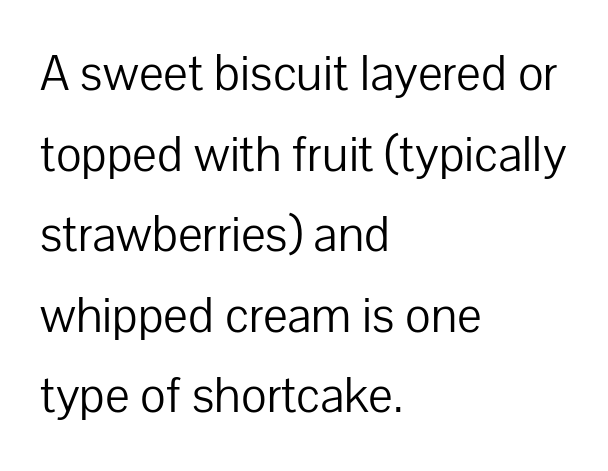
The specimen reads as upright at a glance. Clear beneath every line of the passage. Stroke terminals: plain, sans-serif. This is not heavy type; no bold has been used. These lines are set flush left with a ragged right edge.
